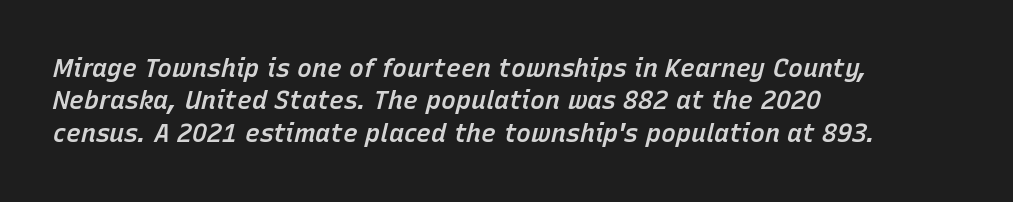
The image shows 25 px text type, italic (leaning right); set left-aligned, normal line spacing (1.3x), normal letter spacing, not underlined.
